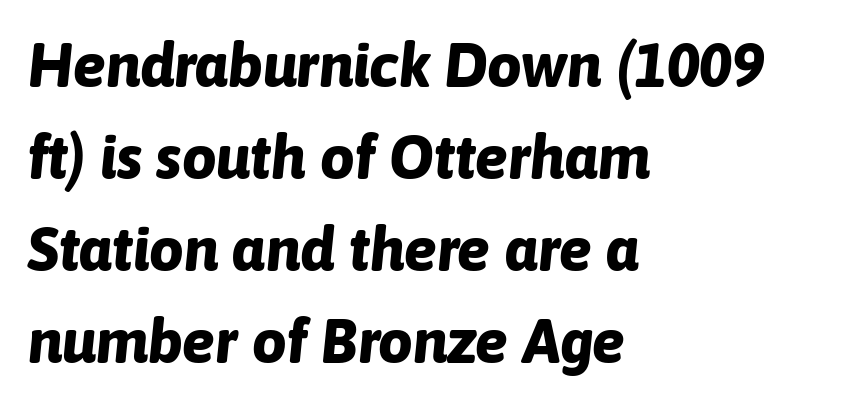
The image shows 61 px bold type, italic (leaning right); set left-aligned, normal line spacing (1.51x), normal letter spacing, not underlined; low stroke contrast and a medium x-height.
